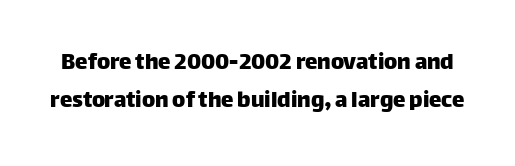
{"italic": "no", "underline": "no", "line_spacing": "normal", "line_spacing_ratio": 1.51, "letter_spacing": "normal", "letter_spacing_em": 0.0, "glyph_px": 25}
